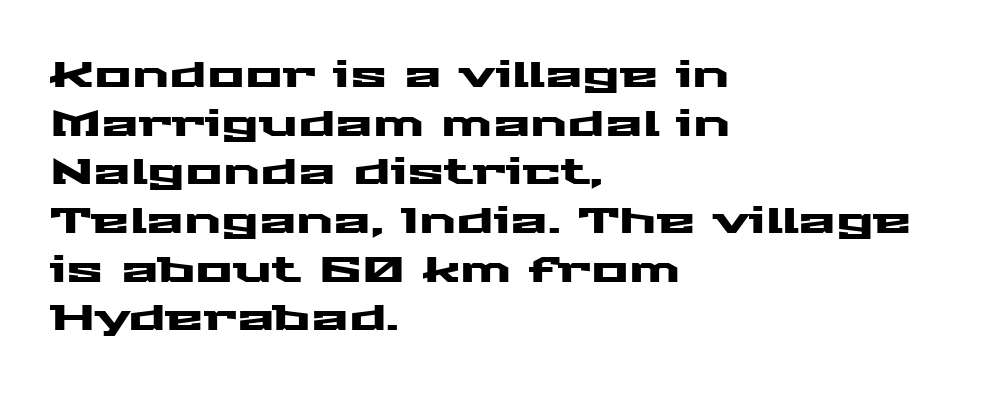
Q: Is the text italic (slanted)? A: No, it is upright.
Q: Is the typeface a serif or a sans-serif typeface? A: Sans-serif.
Q: Is the text underlined? A: No.
Q: How is the paragraph aligned? A: Left-aligned.
Q: Is the spacing between letters normal or unusually wide? A: Normal.
Q: Is the spacing between lines tight, normal or loose? A: Normal.
Q: Width (condensed, normal, or wide)? A: Wide.
Q: Stroke contrast? A: Medium.
Q: x-height? A: Medium.
Q: Monospaced? A: No.
